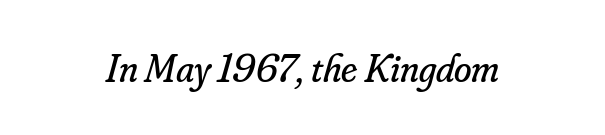
The image shows 40 px regular-weight serif type, italic (leaning right); set normal letter spacing, not underlined; low stroke contrast and a small x-height.
